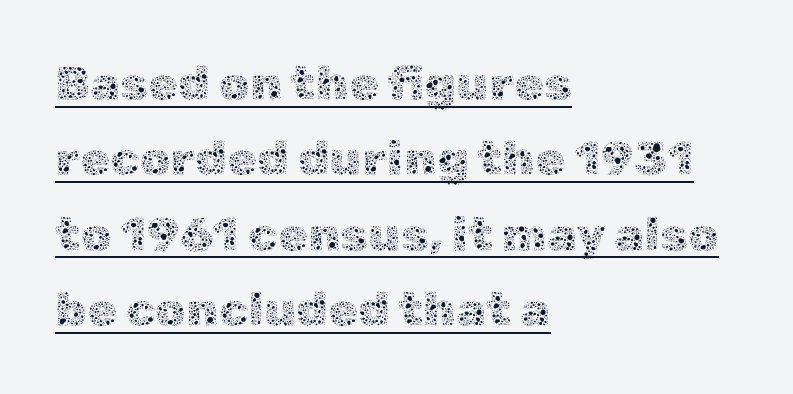
Q: Is the text bold? A: No.
Q: Is the text italic (slanted)? A: No, it is upright.
Q: Is the text underlined? A: Yes.
Q: How is the paragraph aligned? A: Left-aligned.
Q: Is the spacing between letters normal or unusually wide? A: Normal.
Q: Is the spacing between lines tight, normal or loose? A: Normal.
Q: Width (condensed, normal, or wide)? A: Normal.
Q: x-height? A: Medium.
Q: Monospaced? A: No.
